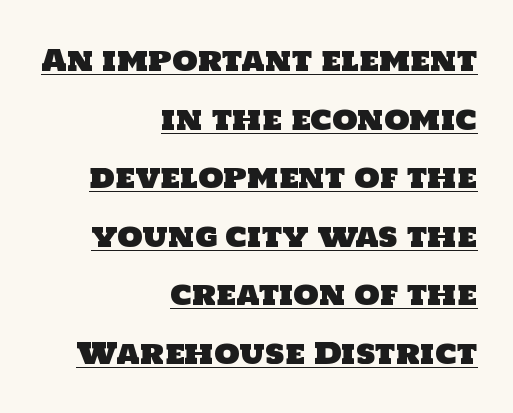
{"serif": "no", "width": "normal", "stroke_contrast": "low", "x_height": "large", "monospaced": "no", "underline": "yes", "align": "right", "line_spacing": "loose", "line_spacing_ratio": 2.02, "letter_spacing": "normal", "letter_spacing_em": 0.0, "glyph_px": 29}
